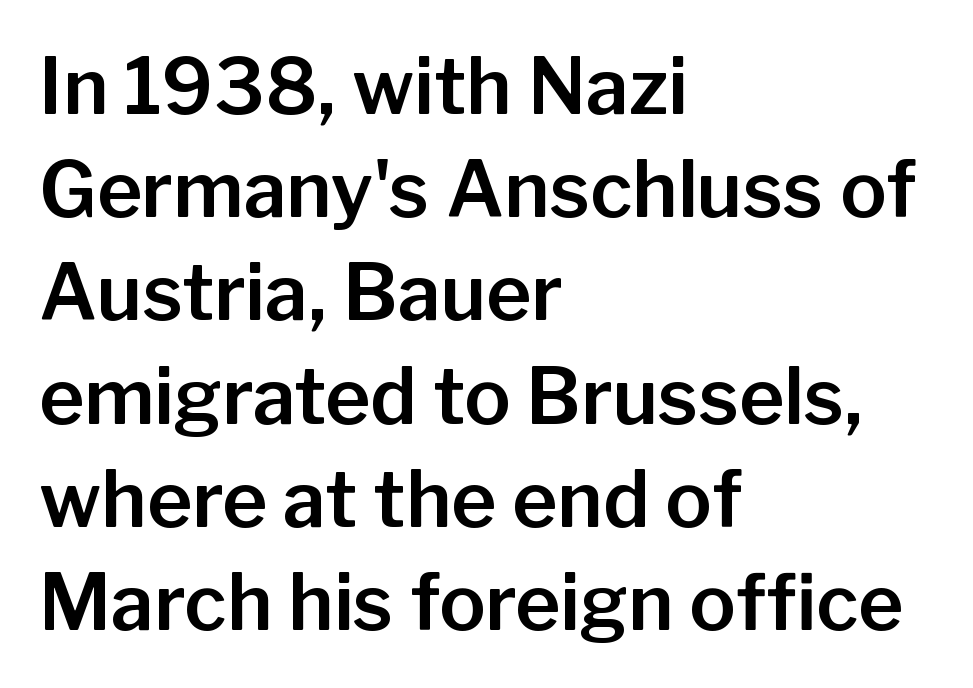
Q: Is the text italic (slanted)? A: No, it is upright.
Q: Is the typeface a serif or a sans-serif typeface? A: Sans-serif.
Q: Is the text underlined? A: No.
Q: How is the paragraph aligned? A: Left-aligned.
Q: Is the spacing between letters normal or unusually wide? A: Normal.
Q: Is the spacing between lines tight, normal or loose? A: Normal.
Q: Width (condensed, normal, or wide)? A: Normal.
Q: Stroke contrast? A: Low.
Q: x-height? A: Medium.
Q: Monospaced? A: No.
